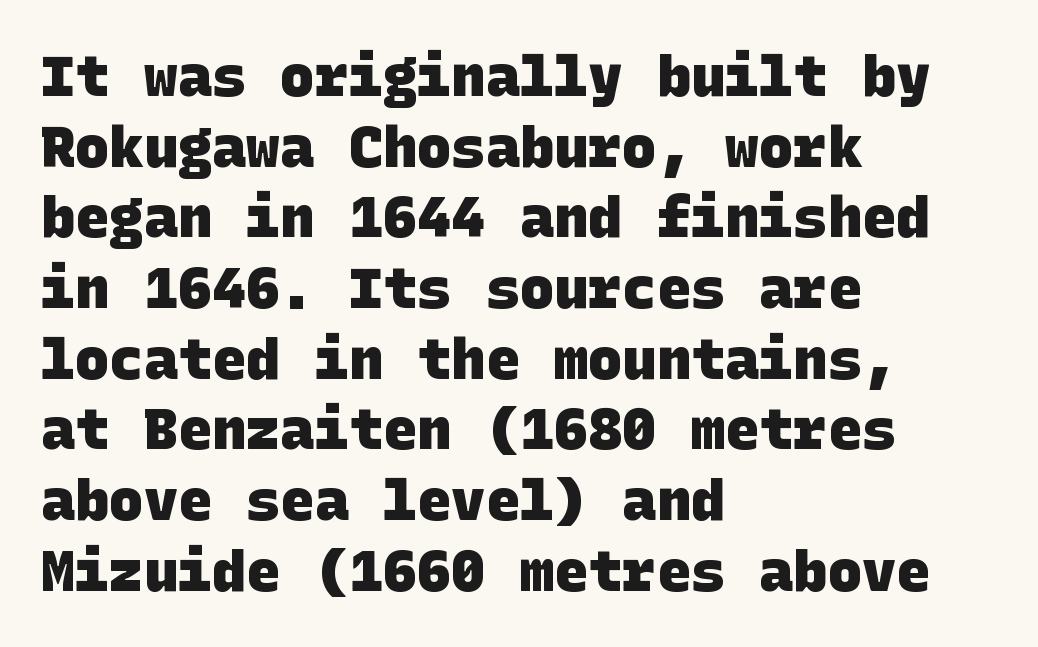
{"serif": "no", "bold": "yes", "weight": "heavy", "width": "normal", "stroke_contrast": "low", "x_height": "large", "underline": "no", "align": "left", "line_spacing_ratio": 1.24, "letter_spacing": "normal", "letter_spacing_em": 0.0, "glyph_px": 57}
